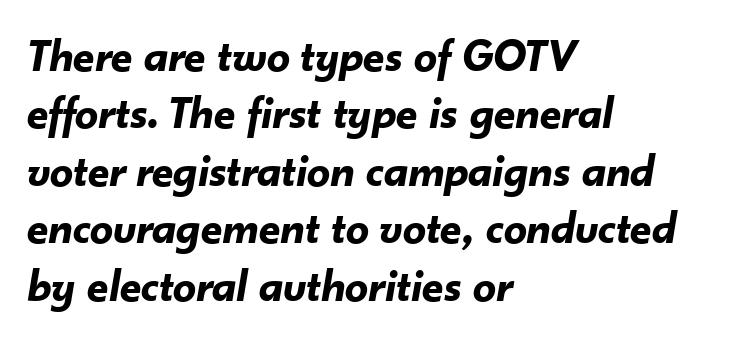
{"italic": "yes", "lean": "right", "slant_degrees": 10, "bold": "yes", "weight": "bold", "width": "normal", "stroke_contrast": "low", "x_height": "small", "monospaced": "no", "underline": "no", "align": "left", "line_spacing": "normal", "line_spacing_ratio": 1.25, "letter_spacing": "normal", "letter_spacing_em": 0.0, "glyph_px": 46}
